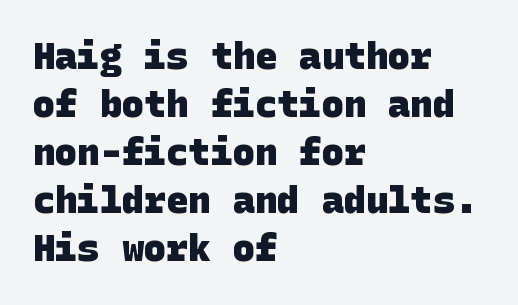
Q: Is the text bold? A: Yes.
Q: Is the typeface a serif or a sans-serif typeface? A: Sans-serif.
Q: Is the text underlined? A: No.
Q: How is the paragraph aligned? A: Left-aligned.
Q: Is the spacing between letters normal or unusually wide? A: Normal.
Q: Is the spacing between lines tight, normal or loose? A: Normal.
Q: Width (condensed, normal, or wide)? A: Normal.
Q: Stroke contrast? A: Low.
Q: x-height? A: Large.
